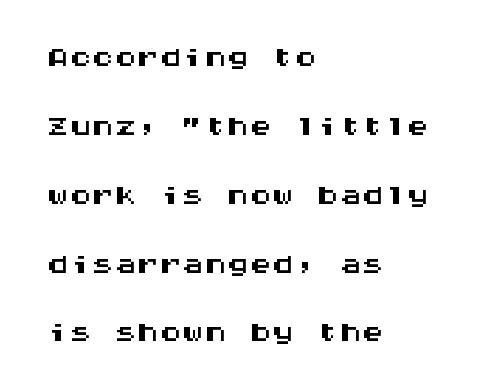
{"serif": "no", "italic": "no", "width": "wide", "stroke_contrast": "medium", "x_height": "large", "monospaced": "yes", "underline": "no", "align": "left", "line_spacing": "normal", "line_spacing_ratio": 1.53, "letter_spacing": "normal", "letter_spacing_em": 0.0, "glyph_px": 45}
